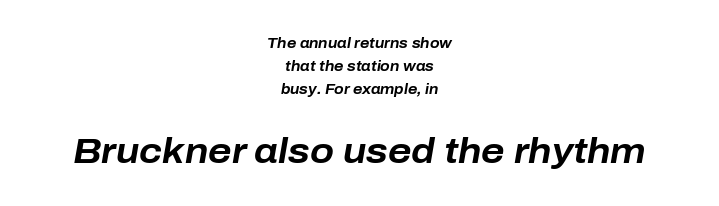
Small over large — that's the arrangement of the two blocks here. Short and long lines alike share a common midpoint. Is the type slanted? Yes — the strokes lean at a clear angle. Descenders hang freely into open space. The face used here is rendered with its standard letterfit.
